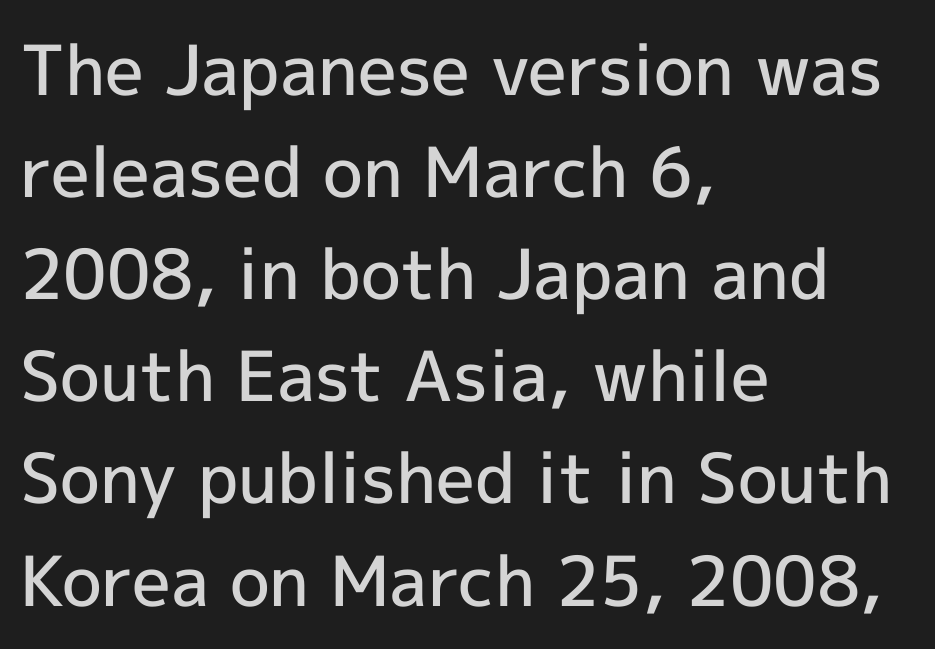
The image shows 69 px semibold sans-serif type, upright; set left-aligned, normal line spacing (1.48x), normal letter spacing, not underlined; a medium x-height.
